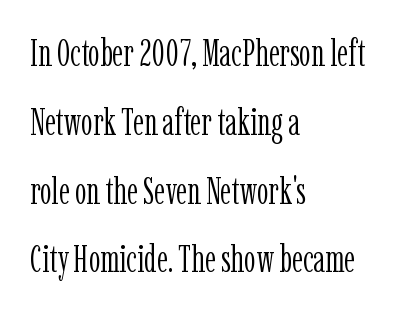
{"serif": "yes", "italic": "no", "bold": "no", "weight": "light", "width": "condensed", "stroke_contrast": "low", "x_height": "medium", "monospaced": "no", "underline": "no", "align": "left", "line_spacing_ratio": 1.86, "letter_spacing": "normal", "letter_spacing_em": 0.0, "glyph_px": 37}
